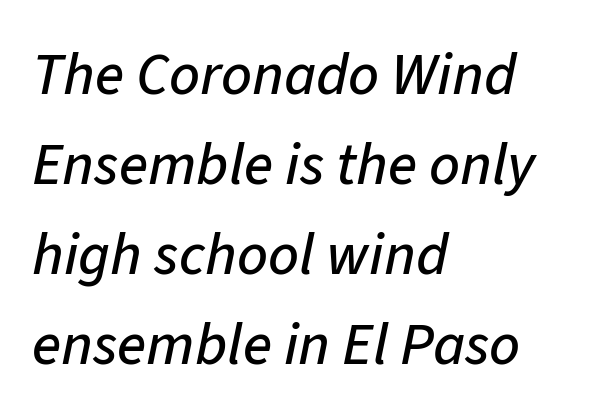
Q: Is the text italic (slanted)? A: Yes, it leans right by about 11 degrees.
Q: Is the text underlined? A: No.
Q: How is the paragraph aligned? A: Left-aligned.
Q: Is the spacing between letters normal or unusually wide? A: Normal.
Q: Is the spacing between lines tight, normal or loose? A: Normal.
Q: Width (condensed, normal, or wide)? A: Normal.
Q: Stroke contrast? A: Low.
Q: x-height? A: Medium.
Q: Monospaced? A: No.
